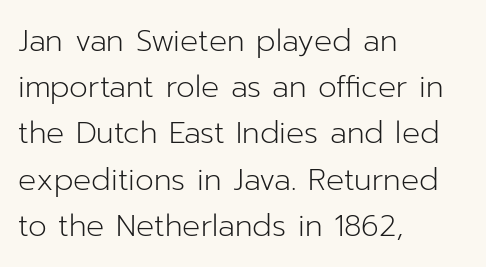
The image shows 30 px light sans-serif type, upright; set left-aligned, normal line spacing (1.54x), normal letter spacing, not underlined; low stroke contrast and a medium x-height.
